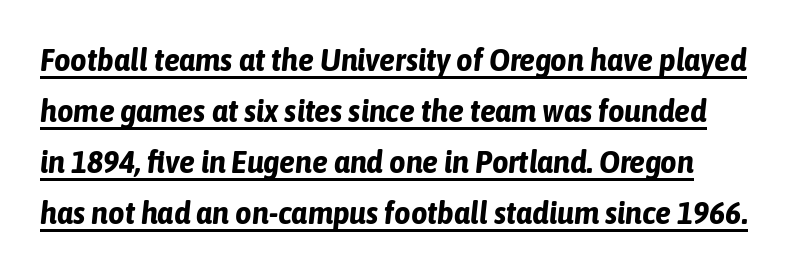
The image shows 32 px bold, condensed type, italic (leaning right); set left-aligned, normal line spacing (1.59x), normal letter spacing, underlined; low stroke contrast and a medium x-height.
